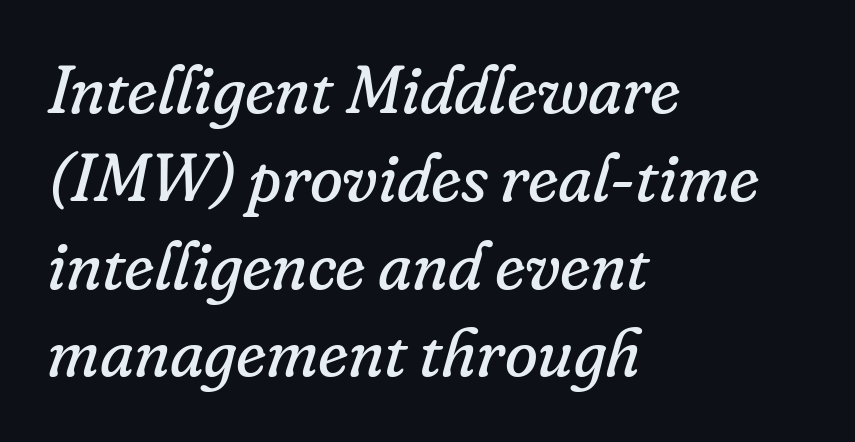
{"serif": "yes", "italic": "yes", "lean": "right", "slant_degrees": 16, "bold": "no", "weight": "regular", "width": "normal", "stroke_contrast": "low", "x_height": "small", "monospaced": "no", "underline": "no", "align": "left", "line_spacing": "normal", "line_spacing_ratio": 1.31, "letter_spacing": "normal", "letter_spacing_em": 0.0, "glyph_px": 67}
